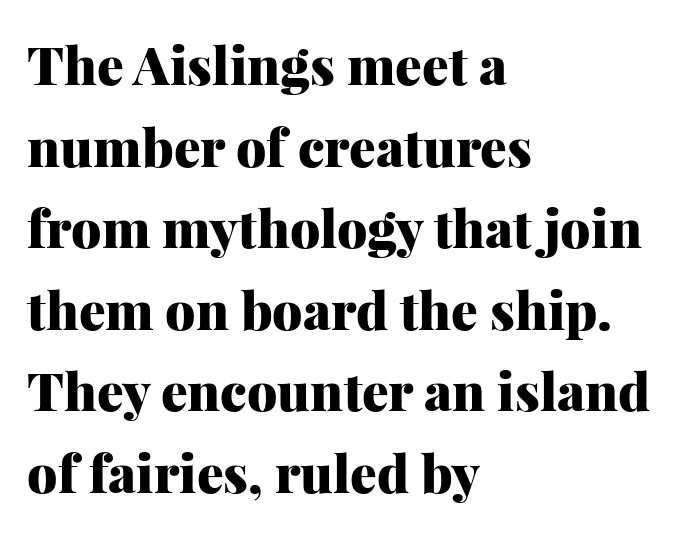
{"serif": "yes", "italic": "no", "bold": "yes", "weight": "heavy", "width": "normal", "stroke_contrast": "medium", "x_height": "medium", "monospaced": "no", "underline": "no", "align": "left", "line_spacing": "normal", "line_spacing_ratio": 1.54, "letter_spacing": "normal", "letter_spacing_em": 0.0, "glyph_px": 53}
